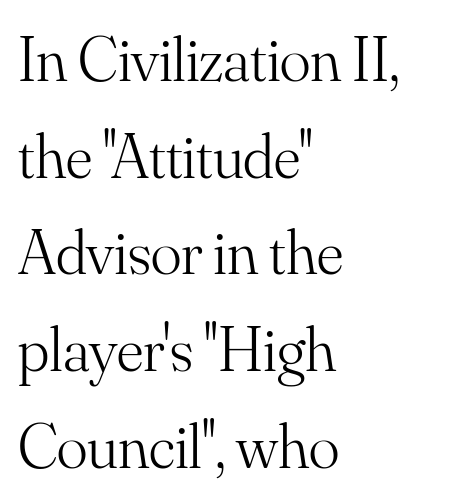
Notice how the passage keeps a crisp vertical edge on the left only. In terms of letterform style, serifs are clearly present. Line spacing here is normal. Words float on clear page, feet unadorned. Short note: letters normally spaced.
